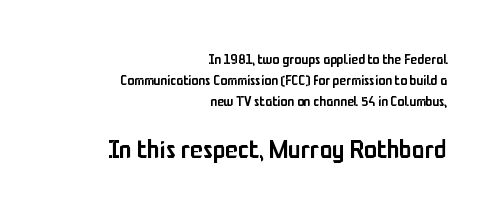
Q: Is the text bold? A: Semi-bold.
Q: Is the text italic (slanted)? A: No, it is upright.
Q: Is the text underlined? A: No.
Q: How is the paragraph aligned? A: Right-aligned.
Q: Is the spacing between letters normal or unusually wide? A: Normal.
Q: Is the spacing between lines tight, normal or loose? A: Normal.
Q: Which block of text is set in a larger size, the first (top) or the second (bottom)? A: The second (bottom) one.
